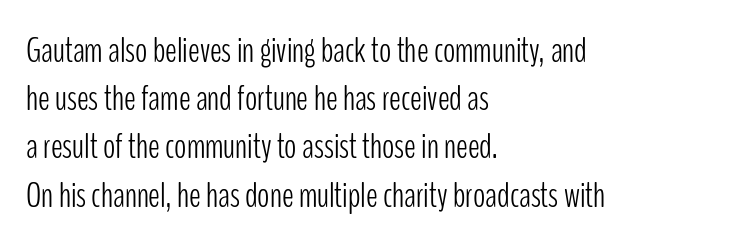
{"serif": "no", "italic": "no", "bold": "no", "weight": "light", "width": "condensed", "stroke_contrast": "low", "x_height": "medium", "monospaced": "no", "underline": "no", "align": "left", "line_spacing": "normal", "line_spacing_ratio": 1.34, "letter_spacing": "normal", "letter_spacing_em": 0.0, "glyph_px": 36}
